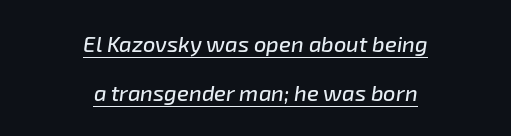
The image shows 22 px text type, italic (leaning right); set centered, loose line spacing (2.23x), normal letter spacing, underlined.
